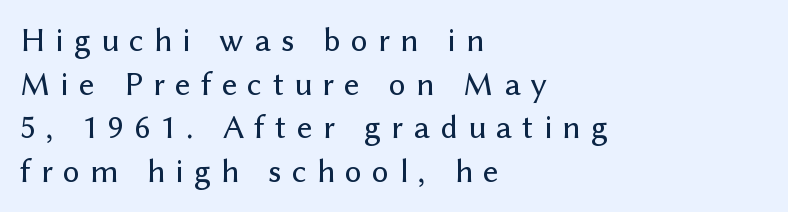
Q: Is the text italic (slanted)? A: No, it is upright.
Q: Is the typeface a serif or a sans-serif typeface? A: Sans-serif.
Q: Is the text underlined? A: No.
Q: How is the paragraph aligned? A: Left-aligned.
Q: Is the spacing between letters normal or unusually wide? A: Unusually wide.
Q: Is the spacing between lines tight, normal or loose? A: Normal.
Q: Width (condensed, normal, or wide)? A: Normal.
Q: Stroke contrast? A: Low.
Q: x-height? A: Medium.
Q: Monospaced? A: No.
